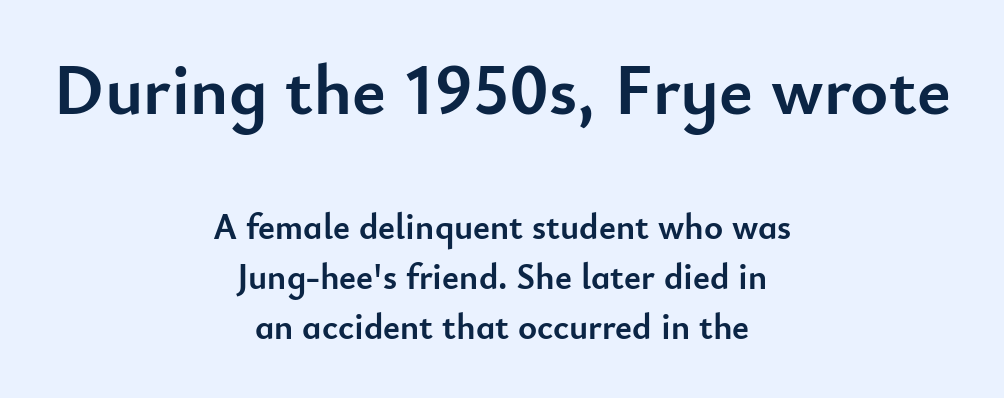
{"serif": "no", "italic": "no", "bold": "yes", "weight": "semibold", "width": "normal", "stroke_contrast": "low", "x_height": "small", "monospaced": "no", "underline": "no", "align": "center", "line_spacing": "normal", "line_spacing_ratio": 1.39, "letter_spacing": "normal", "letter_spacing_em": 0.0, "larger_block": "first", "size_ratio": 2.0, "glyph_px": 72}
